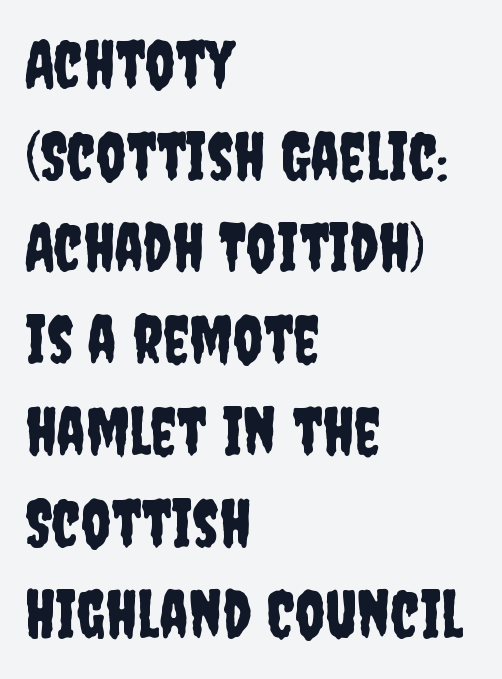
The passage shown stacks its lines at a standard gap. Visually the block forms a straight wall on the left and a jagged coastline on the right. The letterforms sit shoulder to shoulder at normal distance. Lines of text with bare space underneath. Vertical strokes here are truly vertical. Character widths vary here, with narrow letters taking less room than wide ones.
